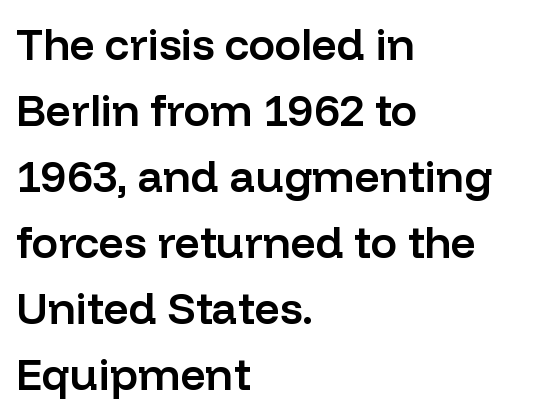
Q: Is the text bold? A: Semi-bold.
Q: Is the text italic (slanted)? A: No, it is upright.
Q: Is the typeface a serif or a sans-serif typeface? A: Sans-serif.
Q: Is the text underlined? A: No.
Q: How is the paragraph aligned? A: Left-aligned.
Q: Is the spacing between letters normal or unusually wide? A: Normal.
Q: Is the spacing between lines tight, normal or loose? A: Normal.
Q: Width (condensed, normal, or wide)? A: Normal.
Q: Stroke contrast? A: Low.
Q: x-height? A: Medium.
Q: Monospaced? A: No.
